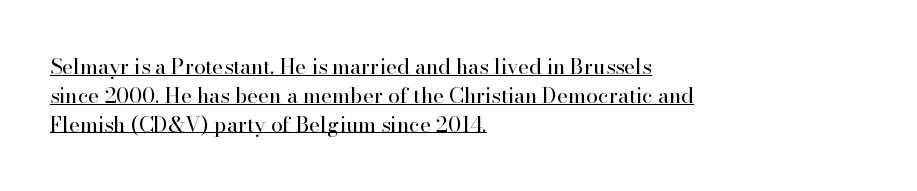
In designer terms, the underline attribute is active on this setting. Is the type heavy? It reads as light-to-regular instead. Vertically, the passage feels balanced, rows spaced as you'd expect. Is there any slant? The stems are plumb. The gaps between neighbouring characters are ordinary and unremarkable.
